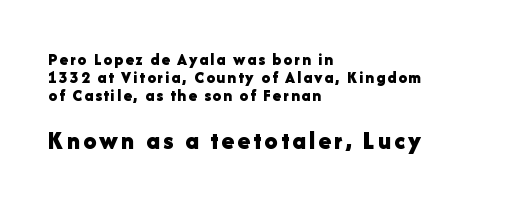
{"italic": "no", "bold": "yes", "underline": "no", "align": "left", "line_spacing": "tight", "line_spacing_ratio": 1.07, "larger_block": "second", "size_ratio": 1.53, "glyph_px": 26}
